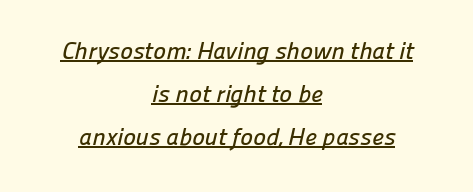
{"underline": "yes", "align": "center", "line_spacing_ratio": 1.79, "letter_spacing": "normal", "letter_spacing_em": 0.0, "glyph_px": 24}
